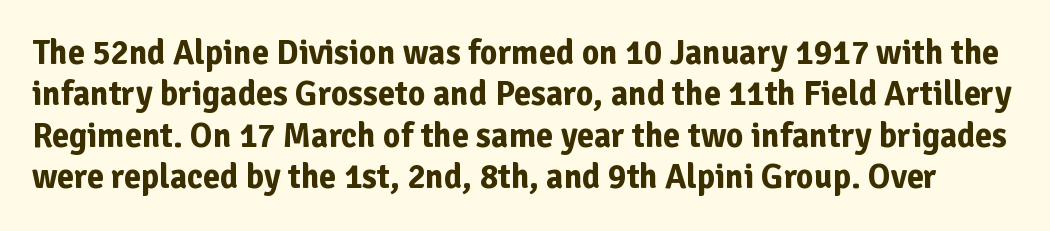
The image shows 34 px bold sans-serif type, upright; set line spacing 1.22x, normal letter spacing, not underlined; low stroke contrast and a medium x-height.
